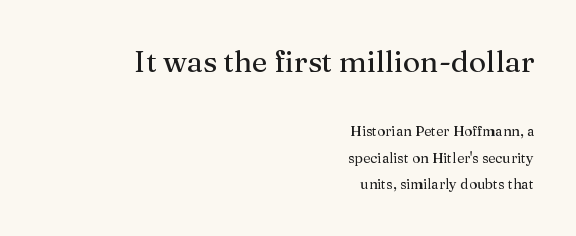
The space beneath each line is pristine and unruled. Nope, not italic — everything's standing straight. Stem width sits at or under what a default text font uses. The paragraph shown leans on its right margin. A typesetter would call this proportional, since set widths differ per character.
